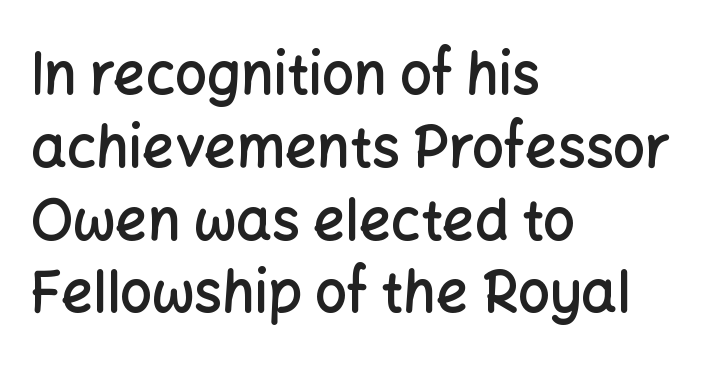
Its strokes are somewhat broadened, the hallmark of semibold type. You can tell it's not italic because the verticals are truly vertical. No word sits above an underline. Leading: standard. Is the block centered? No — it sits flush against the left margin.
